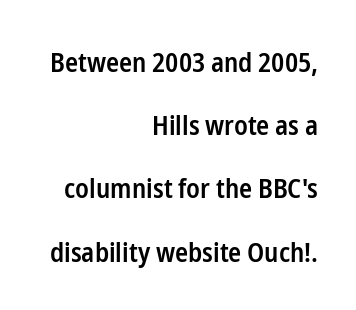
The image shows 27 px text type, upright; set right-aligned, loose line spacing (2.34x), normal letter spacing, not underlined.
